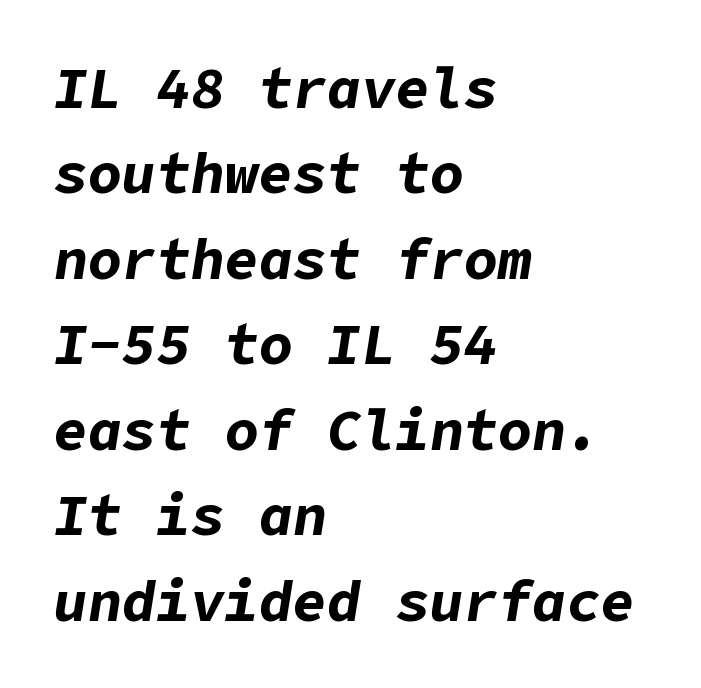
{"italic": "yes", "lean": "right", "slant_degrees": 9, "bold": "yes", "weight": "bold", "width": "normal", "stroke_contrast": "low", "x_height": "medium", "underline": "no", "align": "left", "line_spacing": "normal", "line_spacing_ratio": 1.5, "letter_spacing": "normal", "letter_spacing_em": 0.0, "glyph_px": 57}
